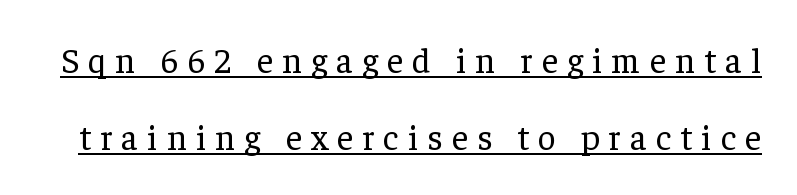
Glance below the letters and you will spot a drawn line. Compared with typical body copy, the letter spacing here is much looser. These glyphs show unthickened strokes, regular width or finer. Proportional: the letters do not fall into vertical columns. Serifs: yes, visible at the terminals of the letterforms.
